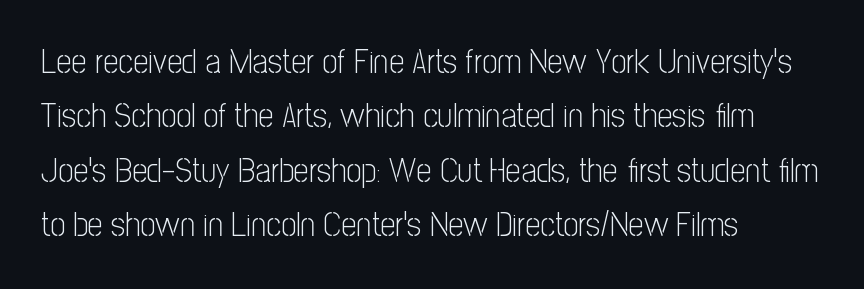
Spacing verdict: proportional, widths tailored to each character. Notice how the passage keeps a crisp vertical edge on the left only. When letters stand straight like this, we call the style roman or upright. Rule under the text: the space is simply empty. Think standard paragraph weight, or any step lighter than that. Note: no serifs on the glyphs.
